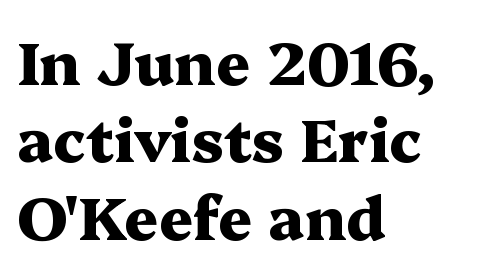
The image shows 60 px heavy, wide serif type, upright; set left-aligned, normal line spacing (1.29x), normal letter spacing, not underlined; medium stroke contrast and a medium x-height.
